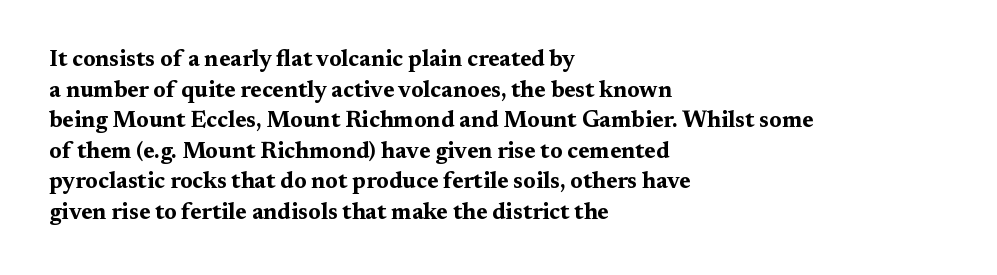
{"italic": "no", "bold": "yes", "underline": "no", "align": "left", "line_spacing": "normal", "line_spacing_ratio": 1.33, "letter_spacing": "normal", "letter_spacing_em": 0.0, "glyph_px": 23}
